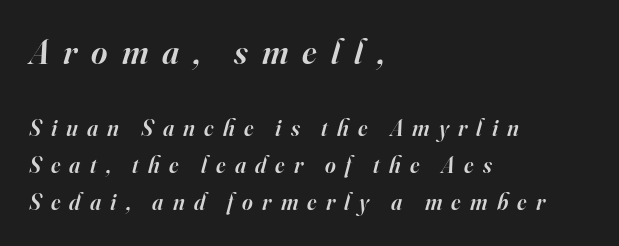
The image shows 35 px semibold serif type, italic (leaning right); set left-aligned, normal line spacing (1.61x), unusually wide letter spacing (+0.4 em), not underlined; the first (top) block is 1.52x larger; high stroke contrast and a small x-height.
